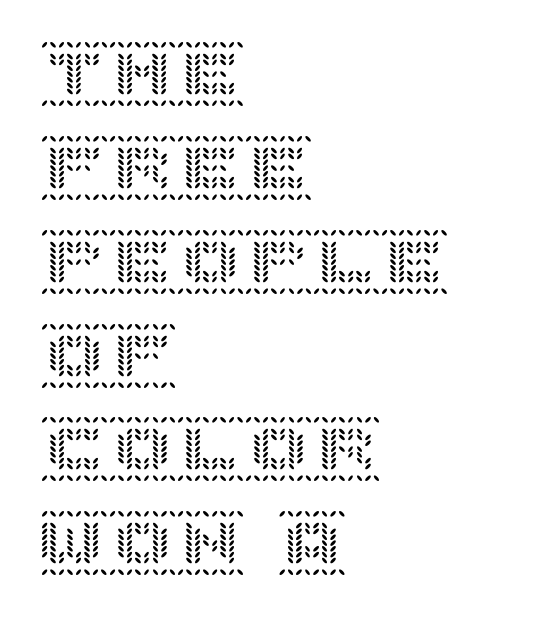
Q: Is the text italic (slanted)? A: No, it is upright.
Q: Is the text underlined? A: No.
Q: How is the paragraph aligned? A: Left-aligned.
Q: Is the spacing between letters normal or unusually wide? A: Normal.
Q: Is the spacing between lines tight, normal or loose? A: Normal.
Q: Width (condensed, normal, or wide)? A: Normal.
Q: x-height? A: Large.
